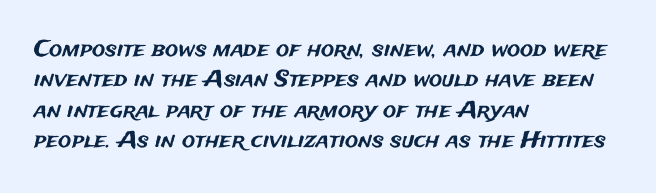
{"underline": "no", "align": "left", "line_spacing": "normal", "line_spacing_ratio": 1.38, "letter_spacing": "normal", "letter_spacing_em": 0.0, "glyph_px": 22}
